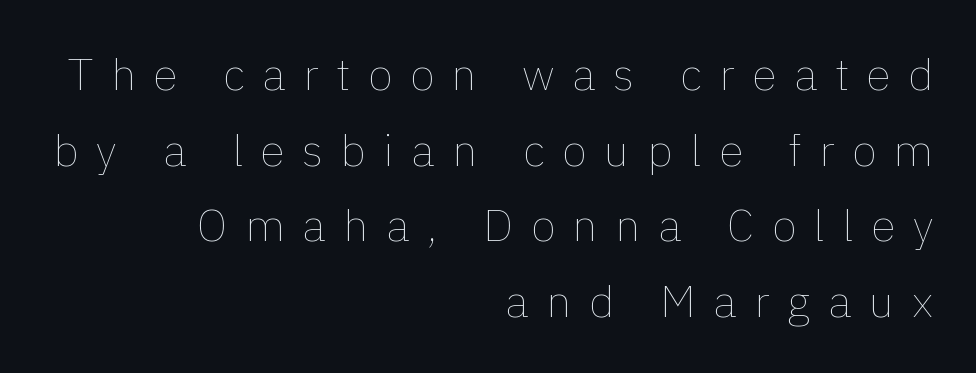
Q: Is the text bold? A: No.
Q: Is the text italic (slanted)? A: No, it is upright.
Q: Is the text underlined? A: No.
Q: How is the paragraph aligned? A: Right-aligned.
Q: Is the spacing between letters normal or unusually wide? A: Unusually wide.
Q: Is the spacing between lines tight, normal or loose? A: Normal.
Q: Width (condensed, normal, or wide)? A: Normal.
Q: x-height? A: Medium.
Q: Monospaced? A: No.
